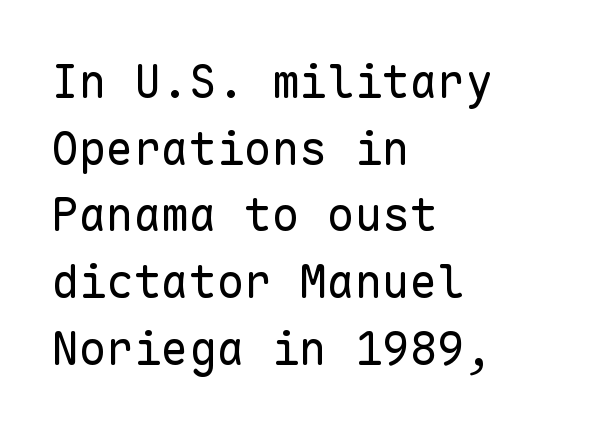
{"serif": "no", "italic": "no", "bold": "no", "weight": "regular", "width": "normal", "stroke_contrast": "low", "x_height": "medium", "monospaced": "yes", "underline": "no", "align": "left", "line_spacing": "normal", "line_spacing_ratio": 1.45, "letter_spacing": "normal", "letter_spacing_em": 0.0, "glyph_px": 46}
